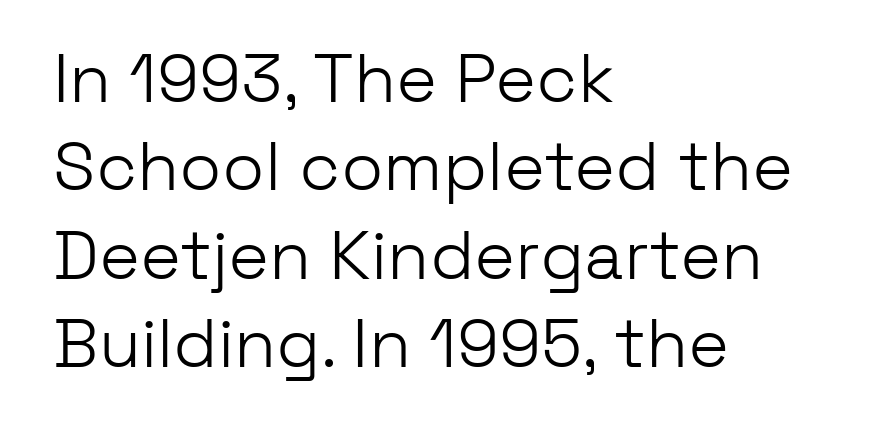
The image shows 69 px light sans-serif type, upright; set left-aligned, normal line spacing (1.28x), normal letter spacing, not underlined; low stroke contrast and a medium x-height.
